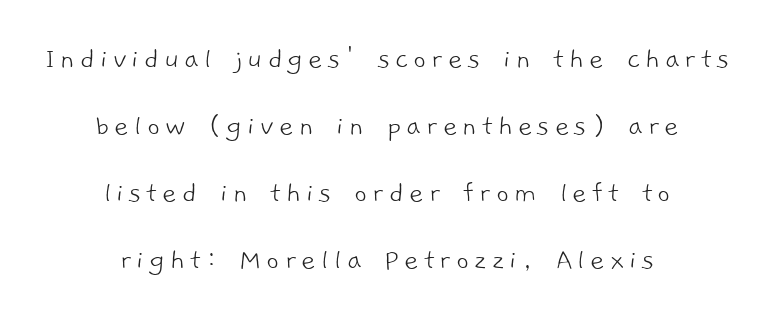
Words float on clear page, feet unadorned. Loosely led — the rows are spread out. No chunkiness to these letters — they're not bold. I'd call this a sans setting — the letters go barefoot. Think of a printed novel: that variable character pitch is what you see here.
